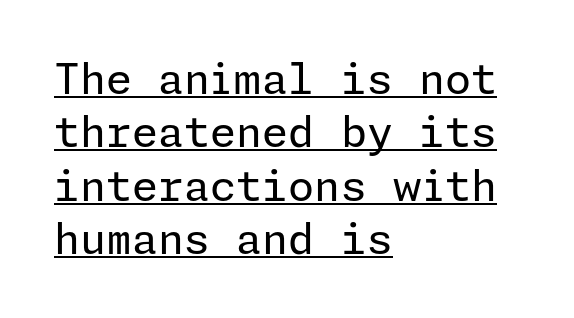
{"serif": "no", "italic": "no", "bold": "no", "weight": "regular", "width": "normal", "stroke_contrast": "low", "x_height": "medium", "underline": "yes", "align": "left", "line_spacing": "normal", "line_spacing_ratio": 1.27, "letter_spacing": "normal", "letter_spacing_em": 0.0, "glyph_px": 42}
